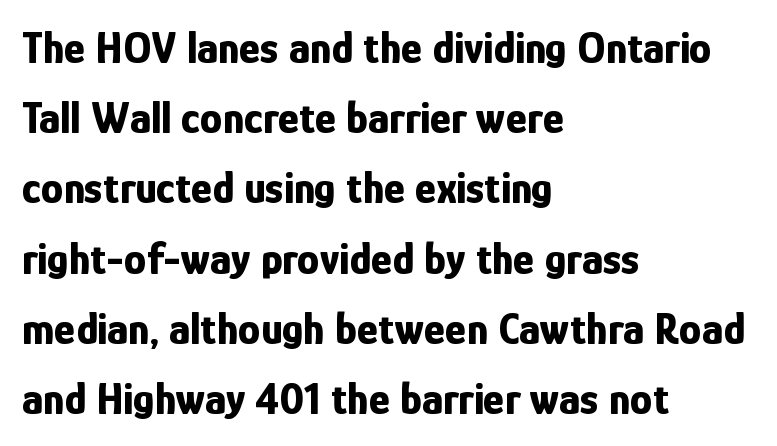
Grotesque or geometric, the face here clearly has no serifs. Line beginnings align vertically; line endings do not. Does the leading feel generous? No, just average. What stands out about the letter spacing? Nothing — it is the standard amount. The axis of the letterforms is exactly vertical. A typesetter would call this proportional, since set widths differ per character.
